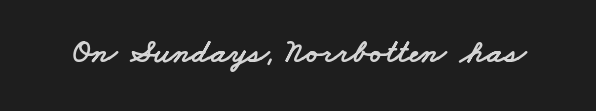
Q: Is the typeface a serif or a sans-serif typeface? A: Sans-serif.
Q: Is the text underlined? A: No.
Q: Is the spacing between letters normal or unusually wide? A: Normal.
Q: Width (condensed, normal, or wide)? A: Wide.
Q: Stroke contrast? A: Low.
Q: x-height? A: Small.
Q: Monospaced? A: No.
